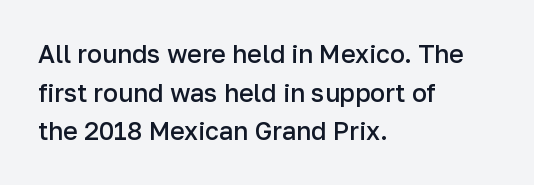
The image shows 25 px text type, upright; set left-aligned, normal line spacing (1.55x), normal letter spacing, not underlined.
